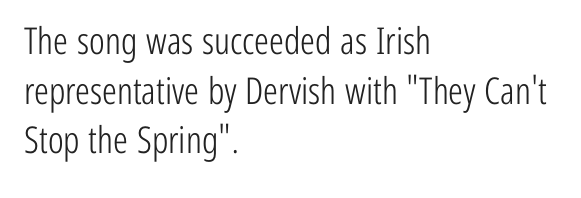
Q: Is the text bold? A: No.
Q: Is the text italic (slanted)? A: No, it is upright.
Q: Is the typeface a serif or a sans-serif typeface? A: Sans-serif.
Q: Is the text underlined? A: No.
Q: How is the paragraph aligned? A: Left-aligned.
Q: Is the spacing between letters normal or unusually wide? A: Normal.
Q: Is the spacing between lines tight, normal or loose? A: Normal.
Q: Width (condensed, normal, or wide)? A: Condensed.
Q: Stroke contrast? A: Low.
Q: x-height? A: Medium.
Q: Monospaced? A: No.
